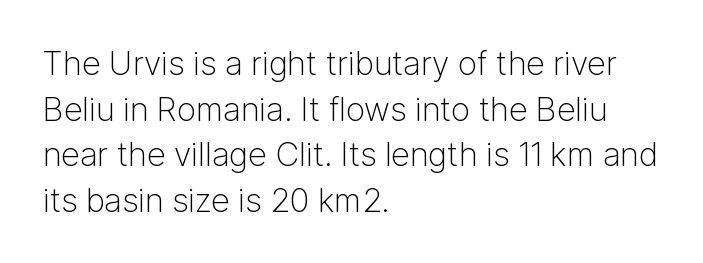
The image shows 33 px light sans-serif type, upright; set left-aligned, normal line spacing (1.38x), normal letter spacing, not underlined; low stroke contrast and a medium x-height.
